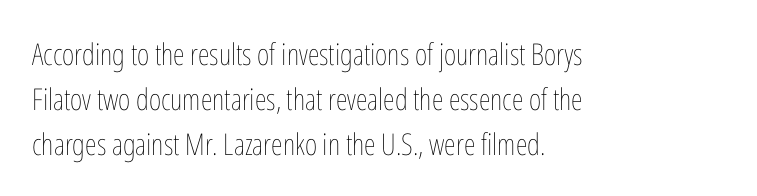
Q: Is the text bold? A: No.
Q: Is the text italic (slanted)? A: No, it is upright.
Q: Is the text underlined? A: No.
Q: How is the paragraph aligned? A: Left-aligned.
Q: Is the spacing between letters normal or unusually wide? A: Normal.
Q: Is the spacing between lines tight, normal or loose? A: Normal.
Q: Width (condensed, normal, or wide)? A: Condensed.
Q: Stroke contrast? A: Low.
Q: x-height? A: Medium.
Q: Monospaced? A: No.
